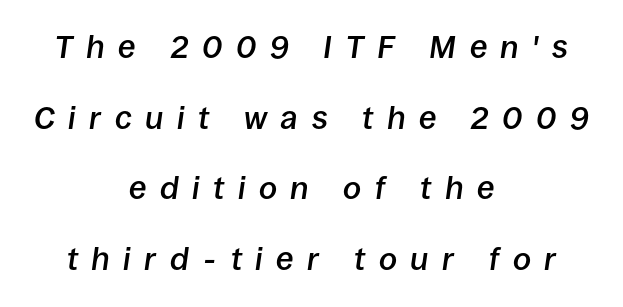
{"italic": "yes", "lean": "right", "slant_degrees": 8, "bold": "semi", "weight": "semibold", "width": "normal", "stroke_contrast": "low", "x_height": "large", "monospaced": "no", "underline": "no", "align": "center", "line_spacing": "loose", "line_spacing_ratio": 2.21, "letter_spacing": "wide", "letter_spacing_em": 0.42, "glyph_px": 32}
